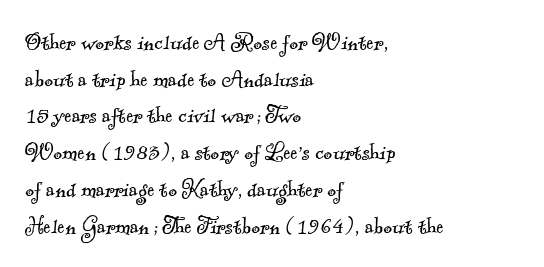
The image shows 27 px text type; set left-aligned, normal line spacing (1.36x), normal letter spacing, not underlined.
